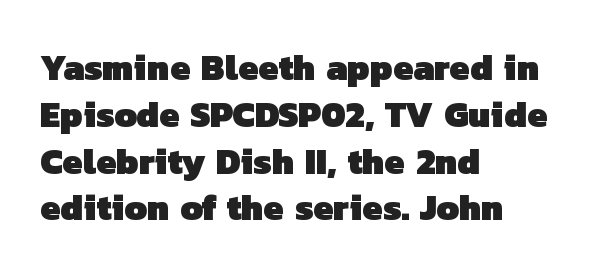
The image shows 36 px heavy sans-serif type; set left-aligned, normal line spacing (1.3x), normal letter spacing, not underlined; low stroke contrast and a medium x-height.
